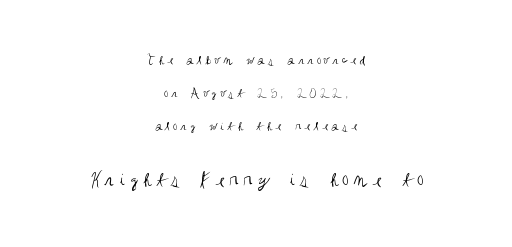
Regarding leading, the lines here are spaced well apart. Plain, unruled lines of type. Glyph-to-glyph distance is far greater than everyday printed text. The rag falls on both sides of this text block equally.
